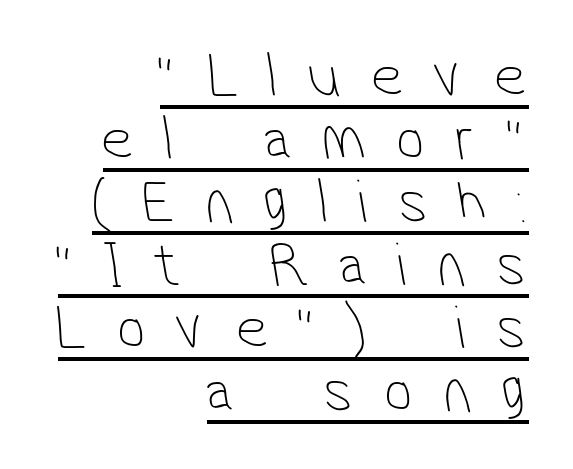
Q: Is the text bold? A: No.
Q: Is the typeface a serif or a sans-serif typeface? A: Sans-serif.
Q: Is the text underlined? A: Yes.
Q: How is the paragraph aligned? A: Right-aligned.
Q: Is the spacing between letters normal or unusually wide? A: Unusually wide.
Q: Is the spacing between lines tight, normal or loose? A: Tight.
Q: Width (condensed, normal, or wide)? A: Condensed.
Q: Stroke contrast? A: Low.
Q: x-height? A: Medium.
Q: Monospaced? A: No.
